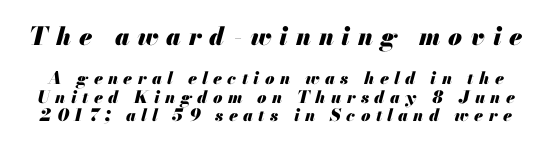
The image shows 25 px bold type, italic (leaning right); set tight line spacing (1.11x), unusually wide letter spacing (+0.32 em), not underlined; the first (top) block is 1.47x larger.
